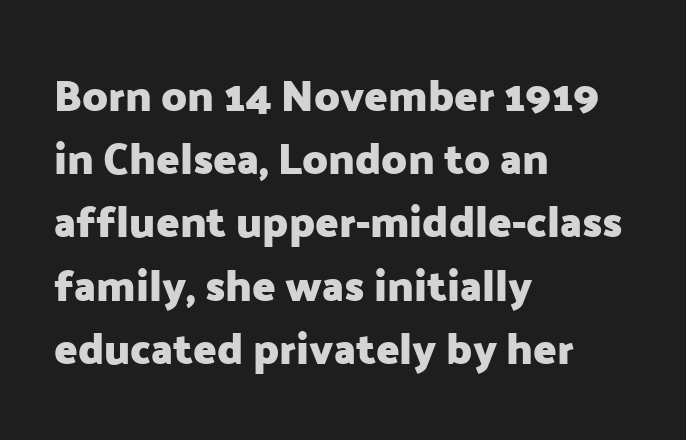
Q: Is the text bold? A: Yes.
Q: Is the text italic (slanted)? A: No, it is upright.
Q: Is the typeface a serif or a sans-serif typeface? A: Sans-serif.
Q: Is the text underlined? A: No.
Q: How is the paragraph aligned? A: Left-aligned.
Q: Is the spacing between letters normal or unusually wide? A: Normal.
Q: Is the spacing between lines tight, normal or loose? A: Normal.
Q: Width (condensed, normal, or wide)? A: Normal.
Q: Stroke contrast? A: Low.
Q: x-height? A: Medium.
Q: Monospaced? A: No.
